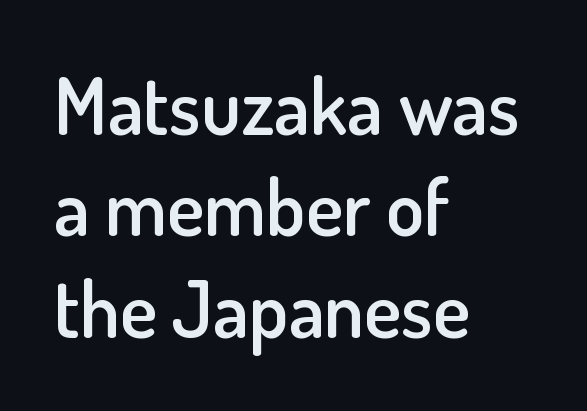
Q: Is the text bold? A: Semi-bold.
Q: Is the text italic (slanted)? A: No, it is upright.
Q: Is the typeface a serif or a sans-serif typeface? A: Sans-serif.
Q: Is the text underlined? A: No.
Q: How is the paragraph aligned? A: Left-aligned.
Q: Is the spacing between letters normal or unusually wide? A: Normal.
Q: Is the spacing between lines tight, normal or loose? A: Normal.
Q: Width (condensed, normal, or wide)? A: Normal.
Q: Stroke contrast? A: Low.
Q: x-height? A: Small.
Q: Monospaced? A: No.
